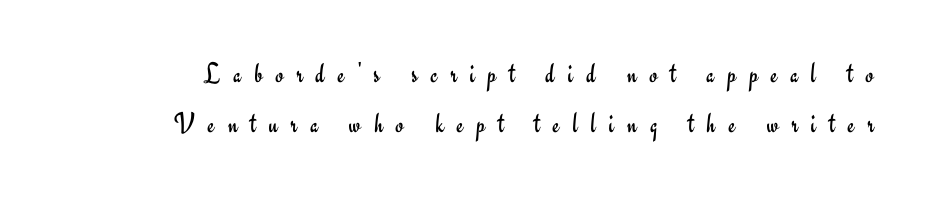
Q: Is the text bold? A: No.
Q: Is the text italic (slanted)? A: Yes.
Q: Is the typeface a serif or a sans-serif typeface? A: Sans-serif.
Q: Is the text underlined? A: No.
Q: Is the spacing between letters normal or unusually wide? A: Unusually wide.
Q: Width (condensed, normal, or wide)? A: Normal.
Q: Stroke contrast? A: Low.
Q: x-height? A: Small.
Q: Monospaced? A: No.
